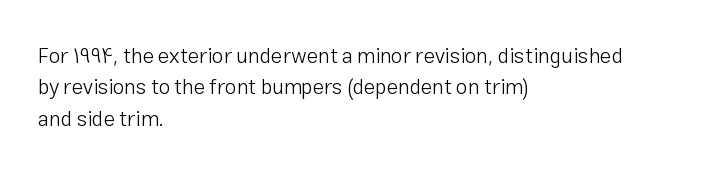
{"italic": "no", "bold": "no", "underline": "no", "align": "left", "line_spacing": "normal", "line_spacing_ratio": 1.49, "letter_spacing": "normal", "letter_spacing_em": 0.0, "glyph_px": 21}
